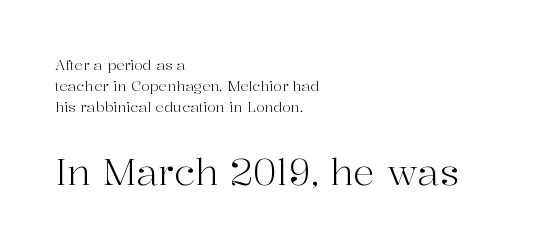
{"serif": "yes", "italic": "no", "bold": "no", "weight": "light", "width": "normal", "stroke_contrast": "high", "x_height": "medium", "monospaced": "no", "underline": "no", "align": "left", "line_spacing": "normal", "line_spacing_ratio": 1.5, "letter_spacing": "normal", "letter_spacing_em": 0.0, "larger_block": "second", "size_ratio": 2.57, "glyph_px": 36}
